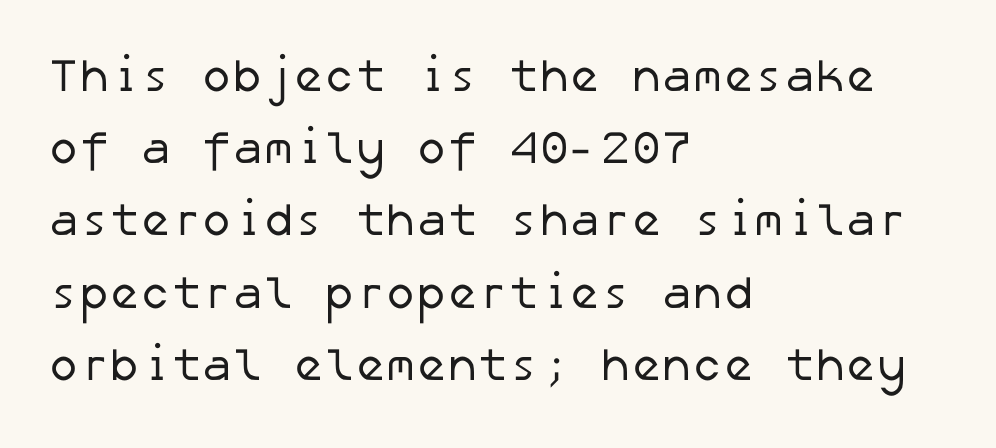
The image shows 46 px regular-weight sans-serif type; set left-aligned, normal line spacing (1.57x), normal letter spacing, not underlined; low stroke contrast and a medium x-height.
